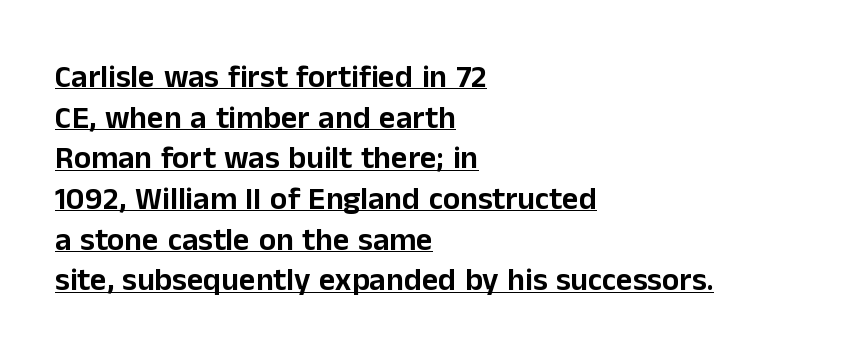
The image shows 32 px sans-serif type, upright; set left-aligned, normal line spacing (1.27x), normal letter spacing, underlined; low stroke contrast and a medium x-height.
